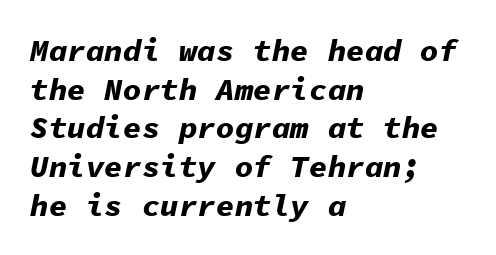
The image shows 31 px bold type, italic (leaning right), monospaced; set left-aligned, normal line spacing (1.25x), normal letter spacing, not underlined; low stroke contrast and a medium x-height.
